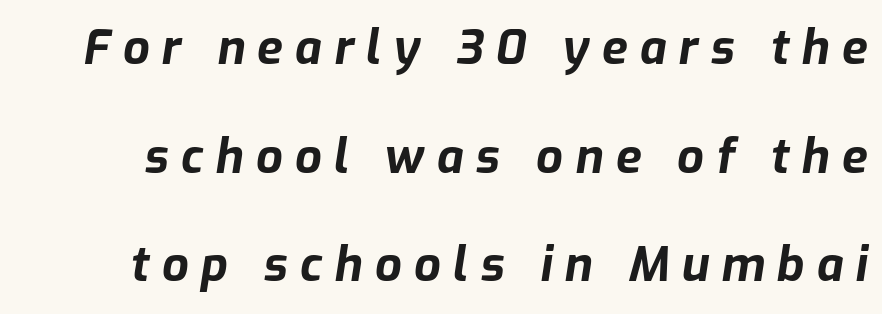
The image shows 47 px bold type, italic (leaning right); set loose line spacing (2.31x), unusually wide letter spacing (+0.26 em), not underlined; low stroke contrast and a medium x-height.
